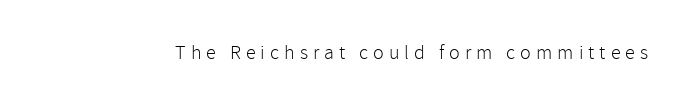
{"italic": "no", "bold": "no", "underline": "no", "letter_spacing": "wide", "letter_spacing_em": 0.25, "glyph_px": 20}
